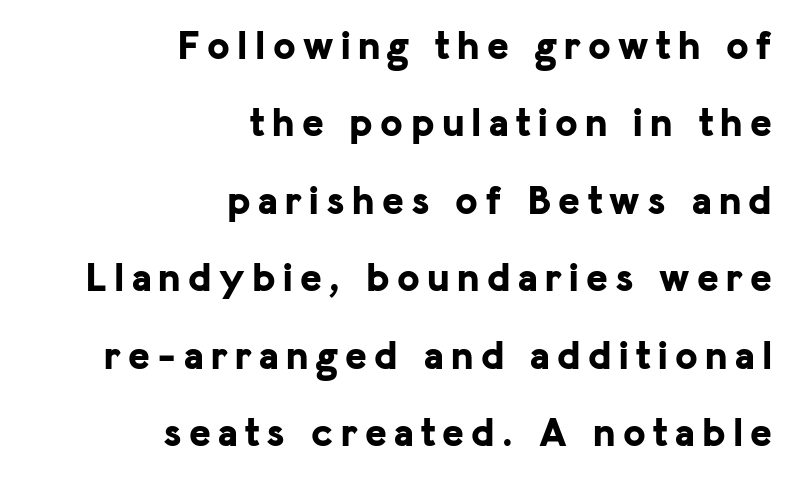
{"serif": "no", "italic": "no", "bold": "yes", "weight": "bold", "width": "normal", "stroke_contrast": "low", "x_height": "medium", "monospaced": "no", "underline": "no", "align": "right", "line_spacing_ratio": 1.89, "glyph_px": 41}
